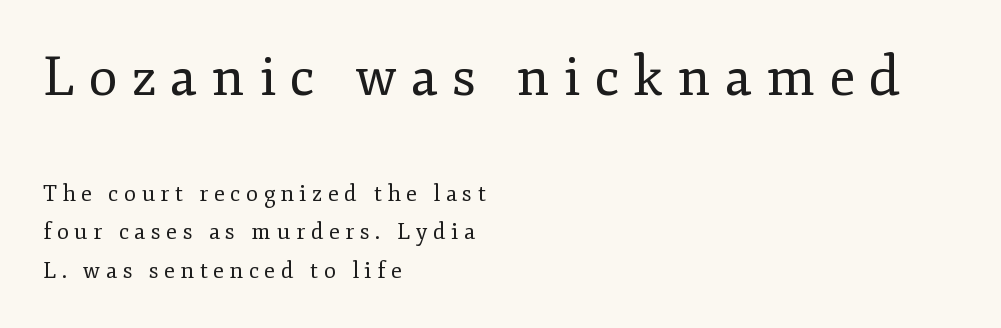
Style check: upright. Is this a fixed-width face? No — the glyphs have proportional, varying widths. Characters follow at a spacing far wider than the type designer built in. Vertical stems look standard width or narrower in stroke. The designer went with a serif here, giving each stem small feet. Beneath every word, the page is bare.
